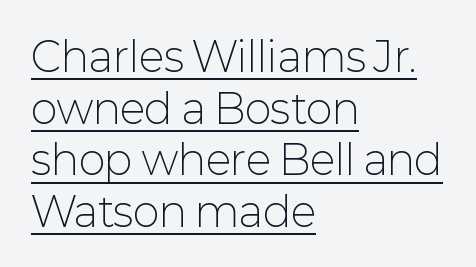
Q: Is the text bold? A: No.
Q: Is the text italic (slanted)? A: No, it is upright.
Q: Is the typeface a serif or a sans-serif typeface? A: Sans-serif.
Q: Is the text underlined? A: Yes.
Q: How is the paragraph aligned? A: Left-aligned.
Q: Is the spacing between letters normal or unusually wide? A: Normal.
Q: Is the spacing between lines tight, normal or loose? A: Normal.
Q: Width (condensed, normal, or wide)? A: Normal.
Q: Stroke contrast? A: Low.
Q: x-height? A: Medium.
Q: Monospaced? A: No.
